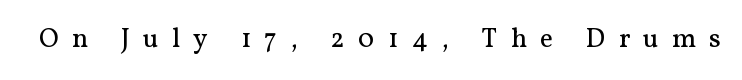
{"italic": "no", "bold": "no", "underline": "no", "letter_spacing": "wide", "letter_spacing_em": 0.5, "glyph_px": 27}
